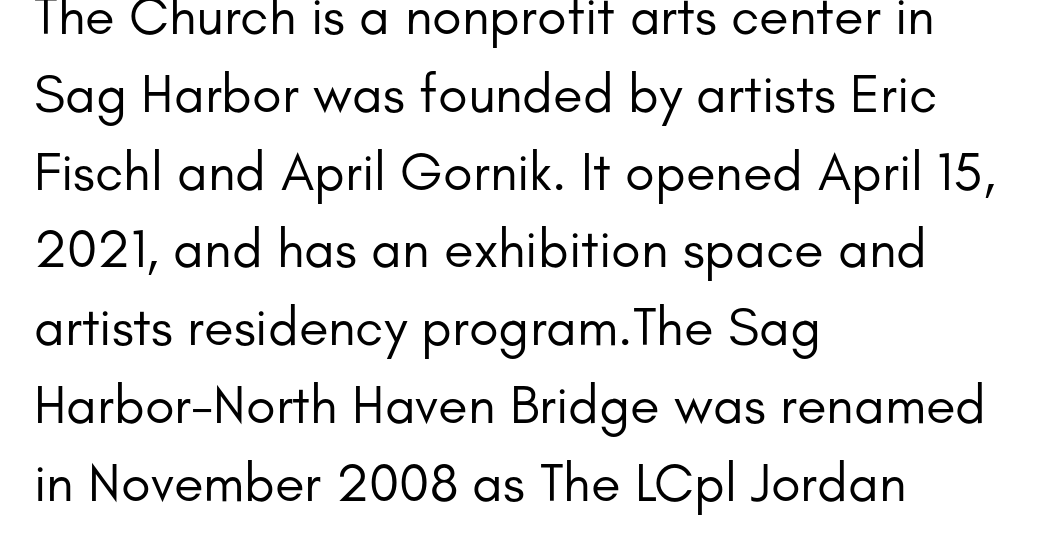
Character widths vary here, with narrow letters taking less room than wide ones. Short note: letters normally spaced. The lettering stays uniformly vertical, giving the passage a roman look. Stems here are at most as thick as an everyday book face. This sample is left-justified, so line endings fall wherever the words run out.
